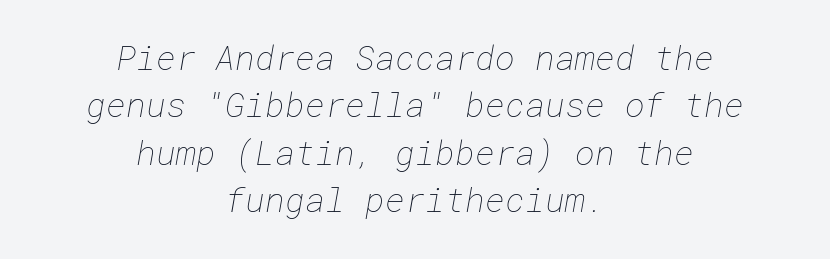
The paragraph has two soft edges and a firm central axis. Vertically, the passage feels balanced, rows spaced as you'd expect. Decoration check: the copy has no underline. Weight: regular or lighter. These lines keep a tight, regular rhythm from letter to letter.
